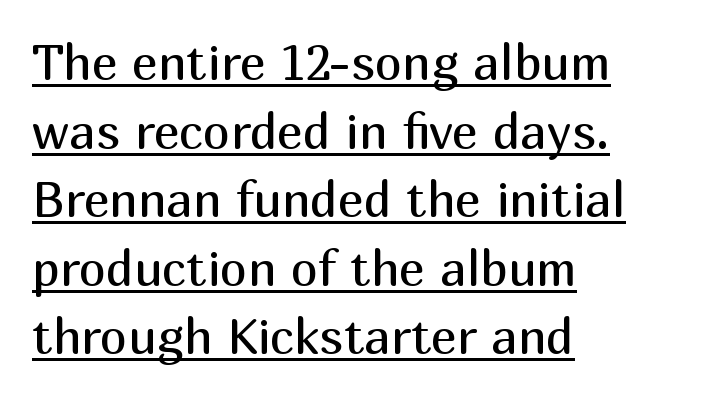
Inter-character spacing is left at the font's built-in metrics. Teacher's note: observe the even left margin — that is flush-left alignment. The letters carry no serifs — their stems end cleanly without finishing strokes. Vertically, the passage feels balanced, rows spaced as you'd expect. A continuous stroke trails under the words, as in a hyperlink. Summary of weight: not heavy and not bold.
